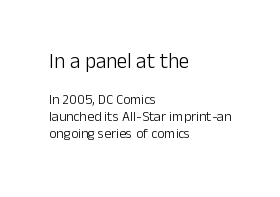
Q: Is the text bold? A: No.
Q: Is the text italic (slanted)? A: No, it is upright.
Q: Is the text underlined? A: No.
Q: How is the paragraph aligned? A: Left-aligned.
Q: Is the spacing between letters normal or unusually wide? A: Normal.
Q: Which block of text is set in a larger size, the first (top) or the second (bottom)? A: The first (top) one.
